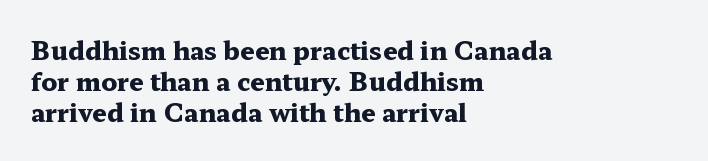
You'd pick this weight for a headline — it's a proper bold. Upright lettering throughout. Nothing unusual about the tracking: characters are spaced as the font intends. Check the space under the baseline: it is left empty.
